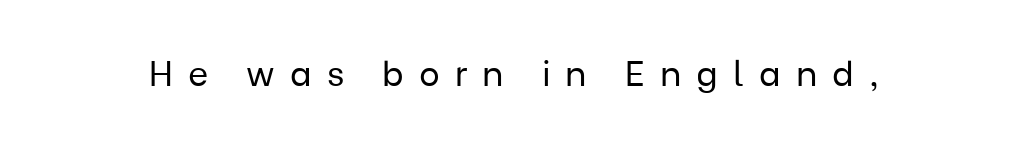
{"serif": "no", "italic": "no", "bold": "no", "weight": "regular", "width": "normal", "stroke_contrast": "low", "x_height": "medium", "monospaced": "no", "underline": "no", "letter_spacing": "wide", "letter_spacing_em": 0.43, "glyph_px": 35}
